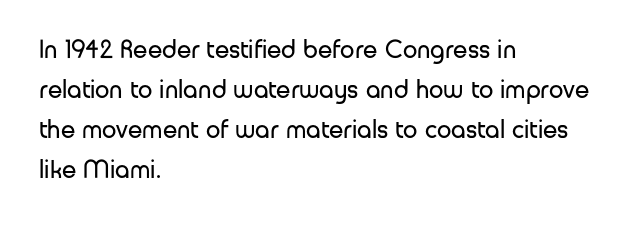
Descender tails drop into unmarked territory. Stroke mass is kept to a normal reading level or below. Default kerning and tracking; the words read as compact shapes. Teacher's note: observe the even left margin — that is flush-left alignment.
